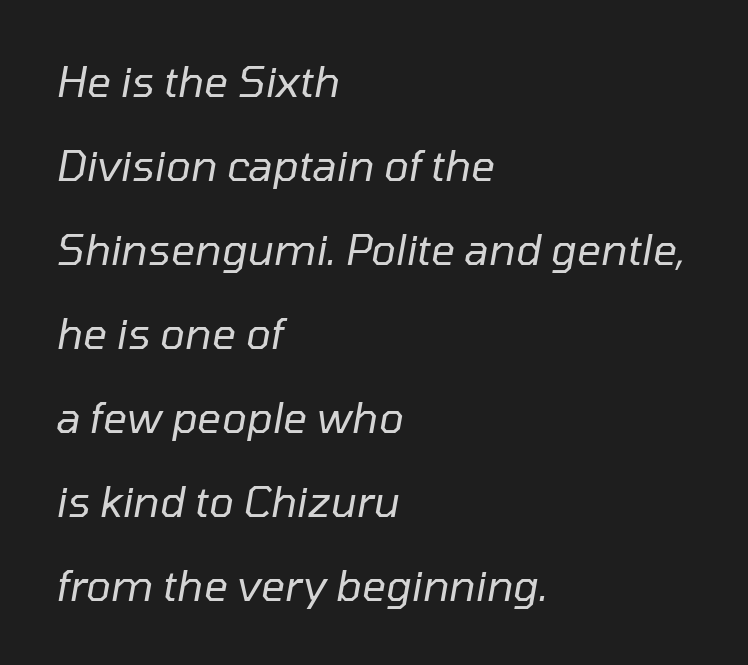
Q: Is the text bold? A: No.
Q: Is the text italic (slanted)? A: Yes, it leans right by about 10 degrees.
Q: Is the text underlined? A: No.
Q: How is the paragraph aligned? A: Left-aligned.
Q: Is the spacing between letters normal or unusually wide? A: Normal.
Q: Is the spacing between lines tight, normal or loose? A: Loose.
Q: Width (condensed, normal, or wide)? A: Normal.
Q: Stroke contrast? A: Low.
Q: x-height? A: Medium.
Q: Monospaced? A: No.
